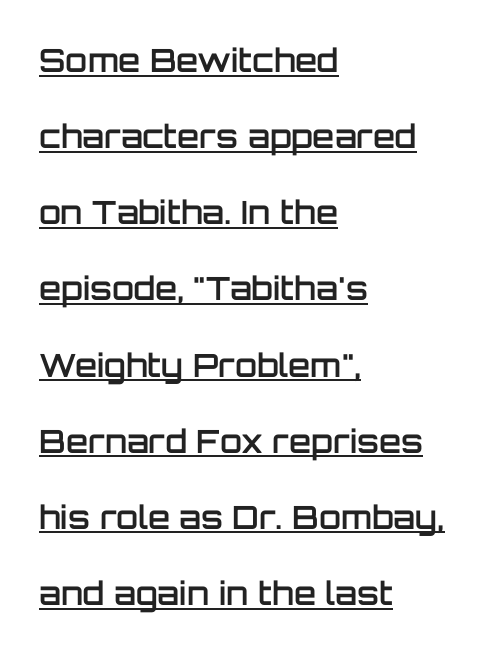
Looks like regular typesetting: each glyph gets only the width it needs. Visually the block forms a straight wall on the left and a jagged coastline on the right. The line texture is even and compact thanks to regular tracking. Weight: semibold (demi). Vertical spacing — loose.
